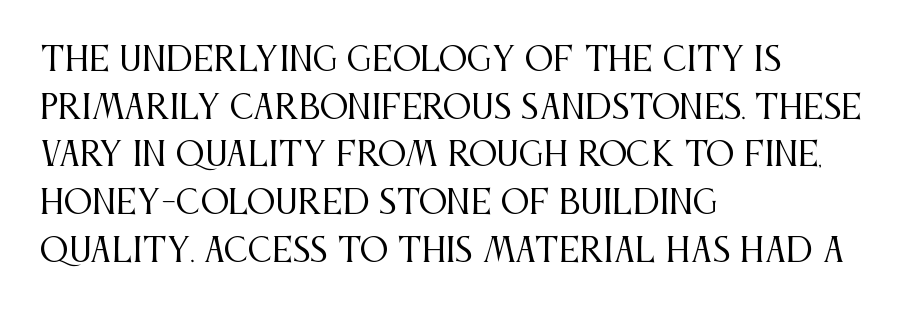
{"serif": "yes", "italic": "no", "bold": "no", "weight": "regular", "width": "condensed", "stroke_contrast": "medium", "x_height": "large", "monospaced": "no", "underline": "no", "align": "left", "line_spacing": "normal", "line_spacing_ratio": 1.49, "letter_spacing": "normal", "letter_spacing_em": 0.0, "glyph_px": 32}
